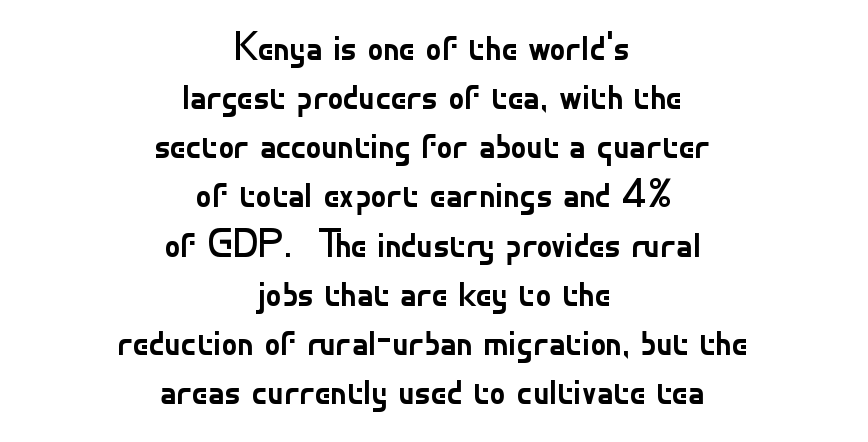
{"serif": "no", "italic": "no", "bold": "no", "weight": "regular", "width": "normal", "stroke_contrast": "low", "x_height": "small", "monospaced": "no", "underline": "no", "align": "center", "line_spacing": "normal", "line_spacing_ratio": 1.26, "letter_spacing": "normal", "letter_spacing_em": 0.0, "glyph_px": 39}
